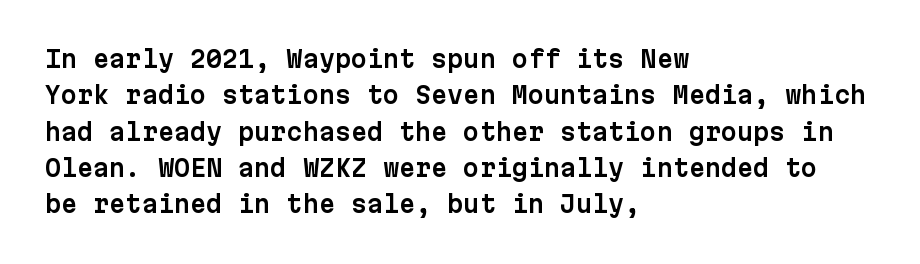
The image shows 23 px text type, upright; set left-aligned, normal line spacing (1.58x), normal letter spacing, not underlined.
